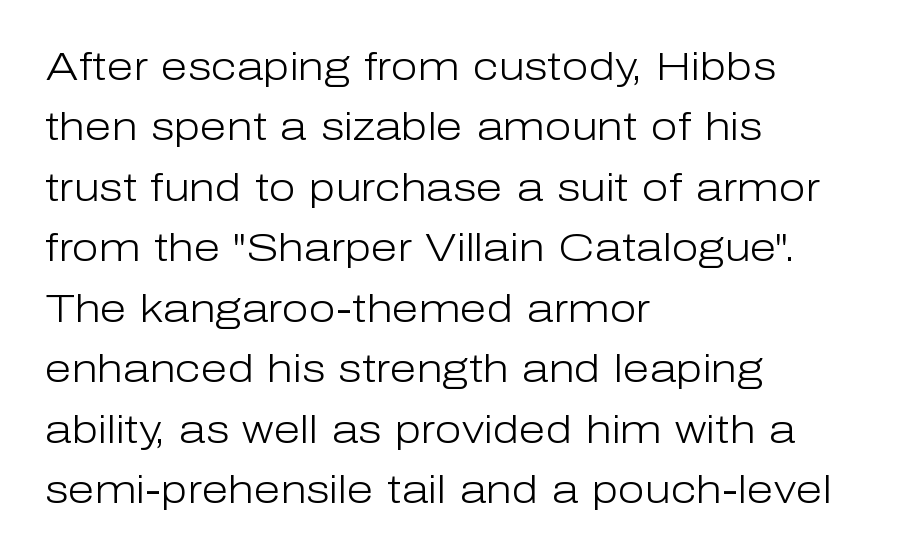
Do the characters align in a grid? No, the font is proportional. Observe the ordinary spacing: letters are neighbours, not strangers. The space directly below the letters is spotless. Weight: not bold — regular or lighter. Which margin do the lines hug? The left one — the right edge is uneven. Serif or sans? Sans — the stroke terminals are bare.
